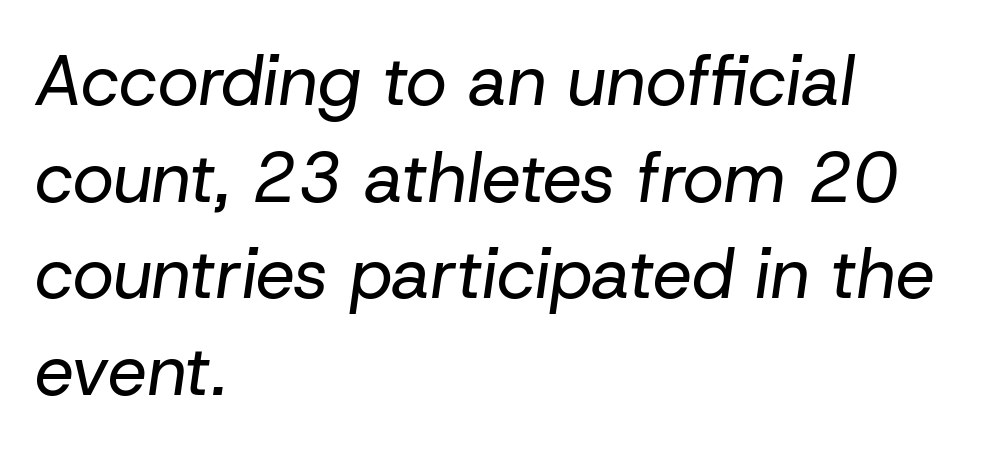
The face used here has a pronounced slope to its letters. Rule under the text: the space is simply empty. The line texture is even and compact thanks to regular tracking. The leading is moderate, giving the passage an even texture. Counters stay open thanks to moderate or lighter strokes.
